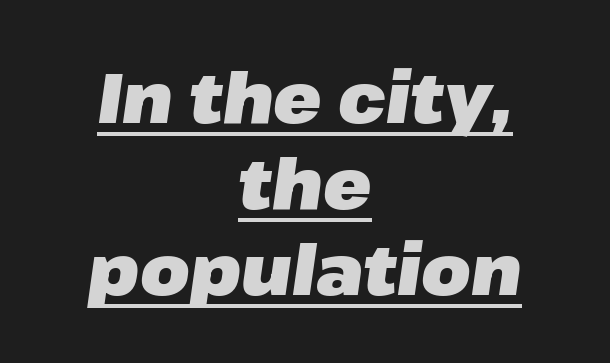
A typesetter would call this proportional, since set widths differ per character. Emphasis is given by a line drawn under the lettering. Heavy, bold letterforms. The font's italic variant was chosen for this text. The line texture is even and compact thanks to regular tracking.
